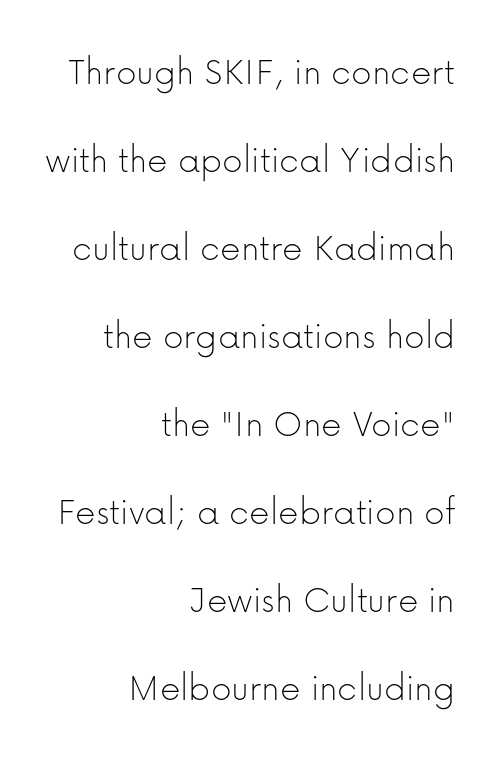
Each stroke keeps to a modest, everyday thickness or less. Unlike italic type, these characters show no tilt at all. Whoever set this chose breathing room over compactness in the vertical rhythm. Grotesque or geometric, the face here clearly has no serifs. The letters sit at their default tracking, neither squeezed nor spread. The words here are not underlined.
